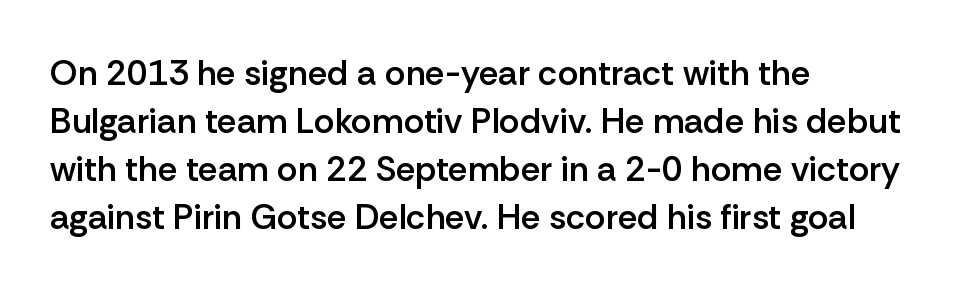
The image shows 35 px semibold sans-serif type, upright; set left-aligned, normal line spacing (1.37x), normal letter spacing, not underlined; low stroke contrast and a medium x-height.
